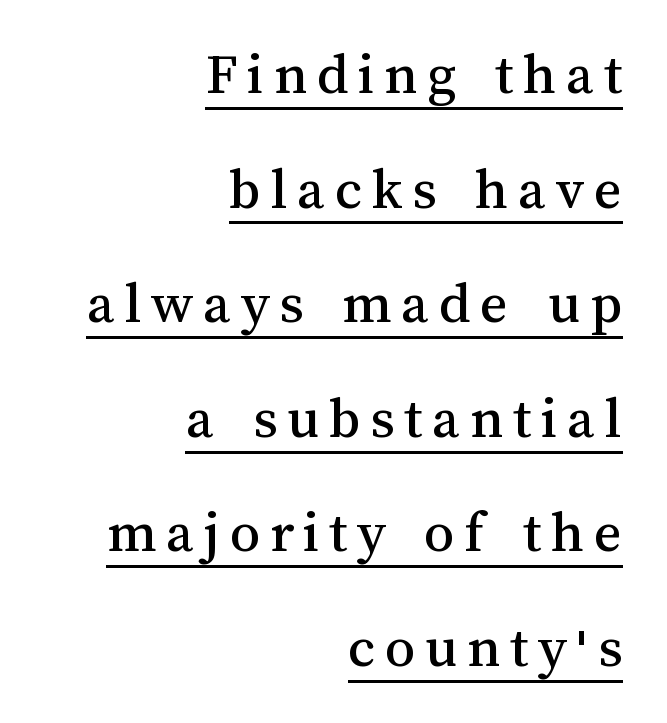
The letters advance in unequal steps, a hallmark of proportional type. Underlining? Definitely there. Each new line begins a long way beneath the previous one. Line ends are locked; line starts wander. Every stem runs plumb, perpendicular to the baseline.
